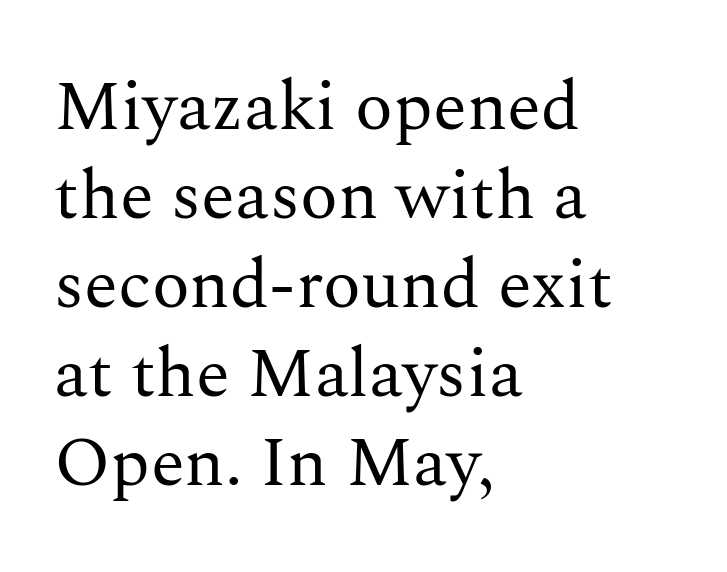
Counters stay open thanks to moderate or lighter strokes. The compositor pushed each line to the left boundary. This sample uses plain, unmodified letter spacing. This block has exactly the height ordinary leading produces. The string is rendered with underlining switched off. These lines are rendered in a variable-pitch font.
